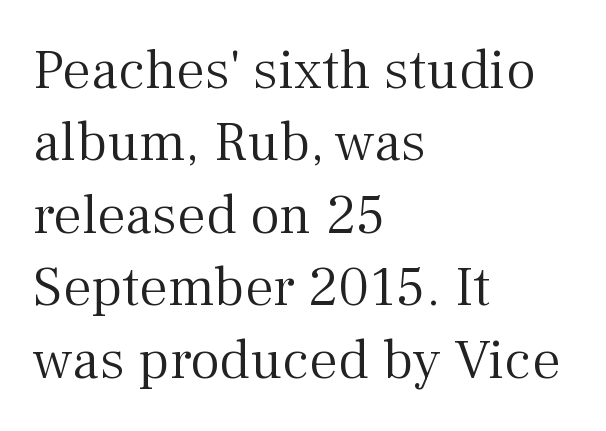
A classic flush-left, rag-right setting is used for this passage. The letters advance in unequal steps, a hallmark of proportional type. Counters stay open thanks to moderate or lighter strokes. The rows are spaced the way most documents space them. Glyph-to-glyph distance matches everyday printed text. The space directly below the letters is spotless.
